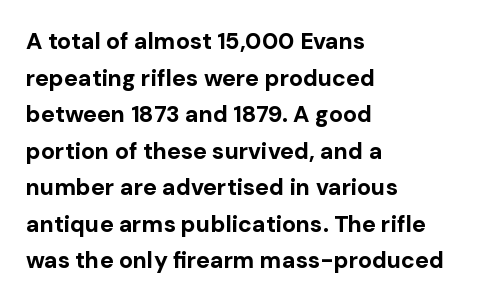
Q: Is the text bold? A: Yes.
Q: Is the text italic (slanted)? A: No, it is upright.
Q: Is the text underlined? A: No.
Q: How is the paragraph aligned? A: Left-aligned.
Q: Is the spacing between letters normal or unusually wide? A: Normal.
Q: Is the spacing between lines tight, normal or loose? A: Normal.
